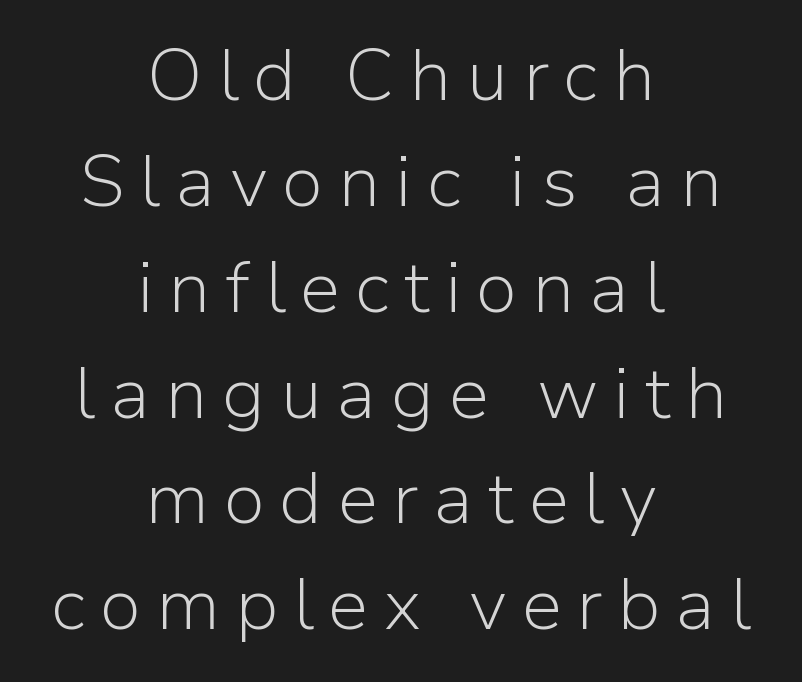
Q: Is the text bold? A: No.
Q: Is the text italic (slanted)? A: No, it is upright.
Q: Is the typeface a serif or a sans-serif typeface? A: Sans-serif.
Q: Is the text underlined? A: No.
Q: How is the paragraph aligned? A: Centered.
Q: Is the spacing between letters normal or unusually wide? A: Unusually wide.
Q: Is the spacing between lines tight, normal or loose? A: Normal.
Q: Width (condensed, normal, or wide)? A: Normal.
Q: Stroke contrast? A: Low.
Q: x-height? A: Medium.
Q: Monospaced? A: No.
